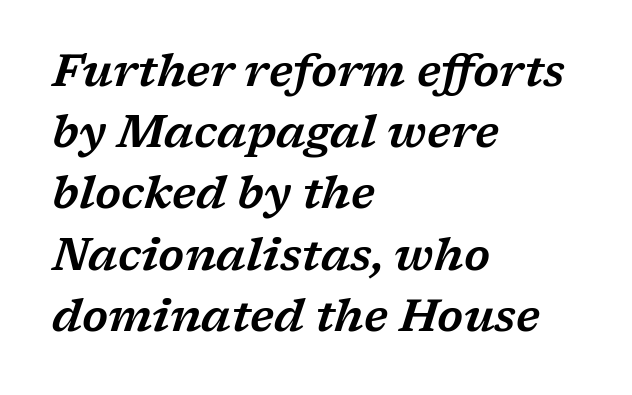
Q: Is the text italic (slanted)? A: Yes, it leans right by about 17 degrees.
Q: Is the typeface a serif or a sans-serif typeface? A: Serif.
Q: Is the text underlined? A: No.
Q: How is the paragraph aligned? A: Left-aligned.
Q: Is the spacing between letters normal or unusually wide? A: Normal.
Q: Is the spacing between lines tight, normal or loose? A: Normal.
Q: Width (condensed, normal, or wide)? A: Wide.
Q: Stroke contrast? A: Low.
Q: x-height? A: Medium.
Q: Monospaced? A: No.
